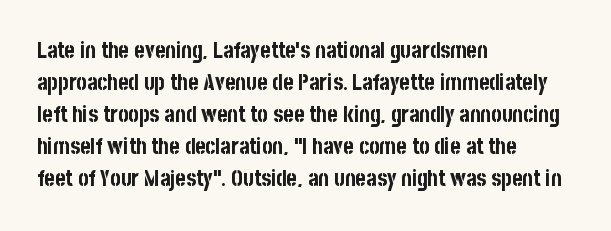
The image shows 22 px bold type, upright; set left-aligned, normal line spacing (1.46x), normal letter spacing, not underlined.
